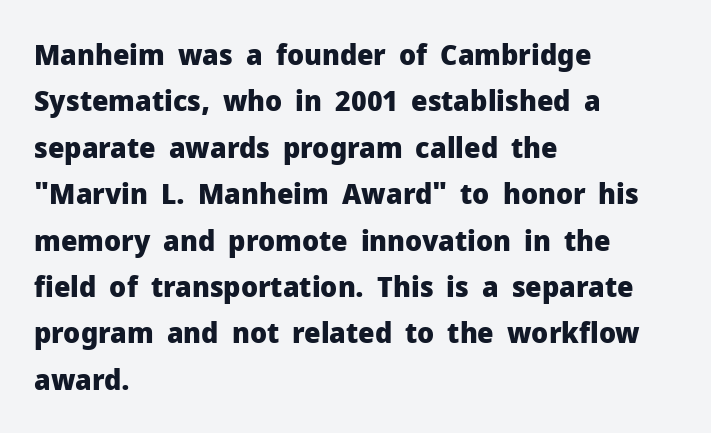
The image shows 29 px heavy sans-serif type, upright; set left-aligned, normal line spacing (1.6x), normal letter spacing, not underlined; low stroke contrast and a medium x-height.
